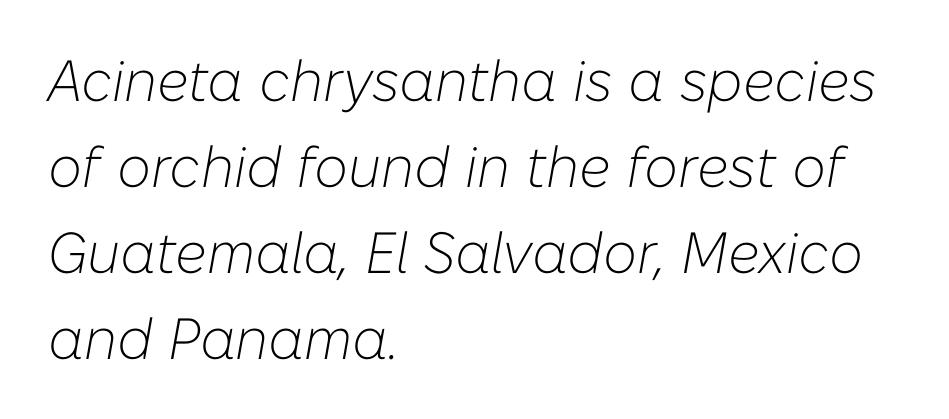
{"italic": "yes", "lean": "right", "slant_degrees": 10, "bold": "no", "weight": "light", "width": "normal", "stroke_contrast": "low", "x_height": "medium", "monospaced": "no", "underline": "no", "align": "left", "line_spacing": "normal", "line_spacing_ratio": 1.48, "letter_spacing": "normal", "letter_spacing_em": 0.0, "glyph_px": 58}
